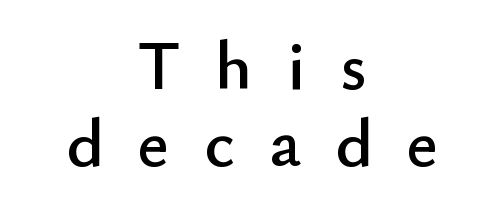
{"serif": "no", "italic": "no", "width": "normal", "stroke_contrast": "low", "x_height": "small", "monospaced": "no", "underline": "no", "align": "center", "line_spacing": "tight", "line_spacing_ratio": 1.11, "letter_spacing": "wide", "letter_spacing_em": 0.5, "glyph_px": 69}
